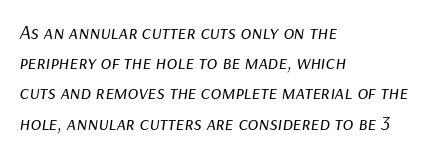
The image shows 20 px text type, italic (leaning right); set left-aligned, normal line spacing (1.51x), normal letter spacing, not underlined.
